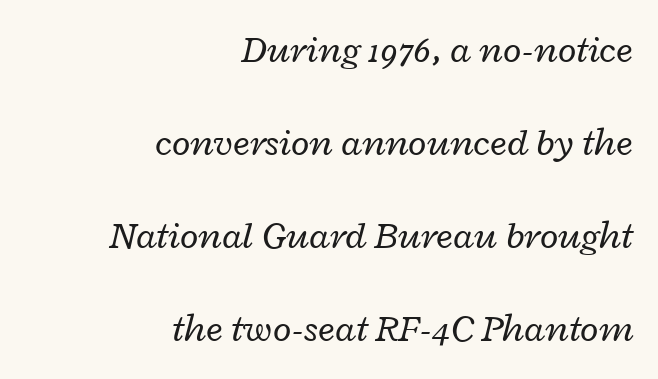
{"italic": "yes", "lean": "right", "slant_degrees": 12, "bold": "no", "weight": "regular", "width": "wide", "stroke_contrast": "low", "x_height": "medium", "monospaced": "no", "underline": "no", "align": "right", "line_spacing": "loose", "line_spacing_ratio": 2.45, "letter_spacing": "normal", "letter_spacing_em": 0.0, "glyph_px": 38}
